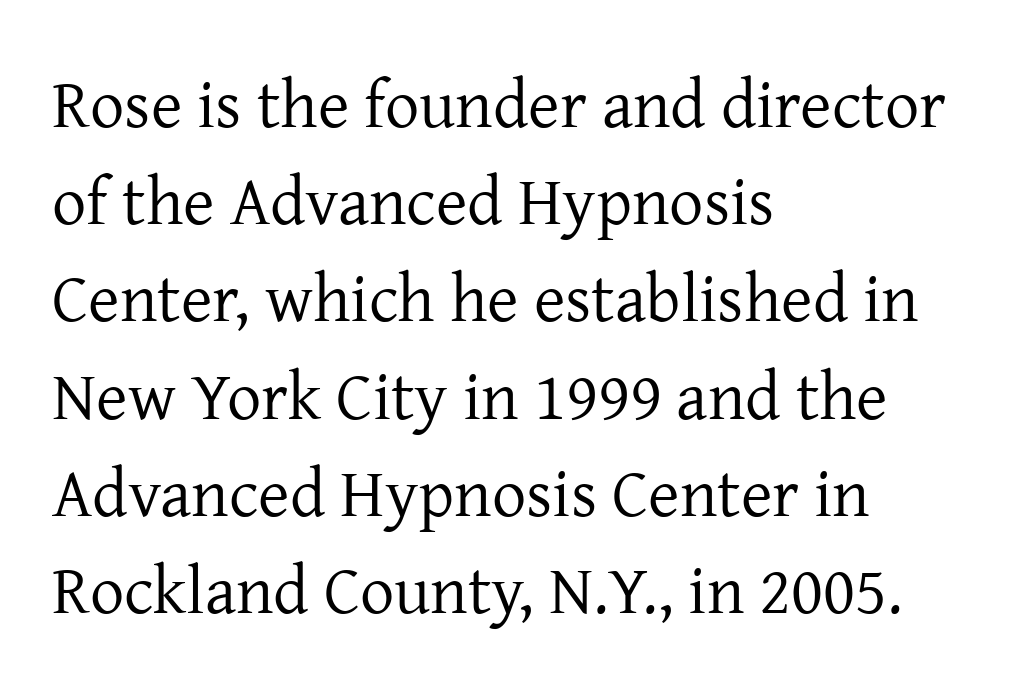
Here the designer chose a conventional face with non-uniform glyph widths. Look at the bottom of the vertical strokes: they flare into serifs here. Regular leading. The space beneath each line is pristine and unruled. The text block is weighted toward the left margin, trailing off unevenly rightward. Is the stroke heavy? The answer is a plain regular-or-lighter.
